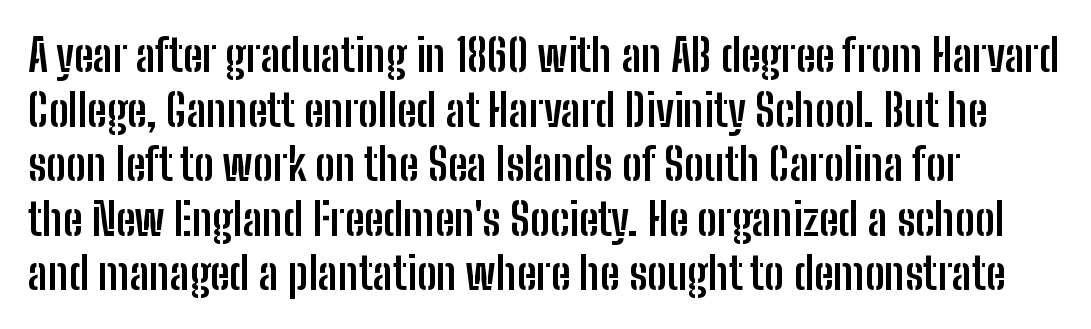
The specimen omits any rule beneath the text block's lines. Notice how the stems are strictly vertical — no italics here. The horizontal fit of the characters is conventional and even. This rendering employs a face without finishing strokes, i.e., a sans-serif.
